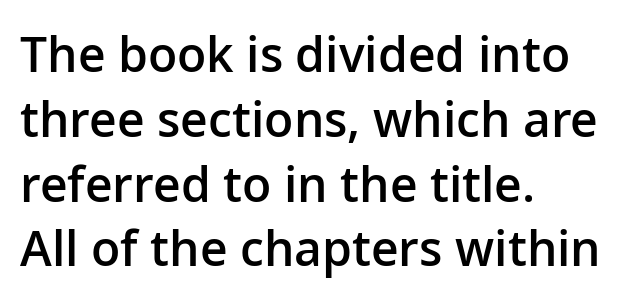
The image shows 48 px semibold sans-serif type, upright; set left-aligned, normal line spacing (1.35x), normal letter spacing, not underlined; low stroke contrast and a medium x-height.
